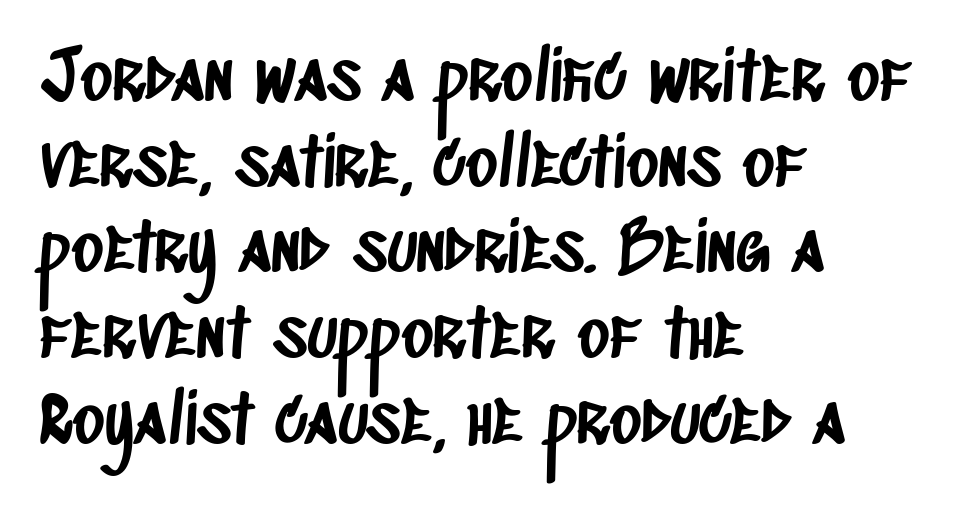
Casual observation: everything's shoved over to the left. Honestly, there is no underline to notice here at all. This is sans-serif lettering, the kind often seen on screens and signage. Short note: letters normally spaced.
